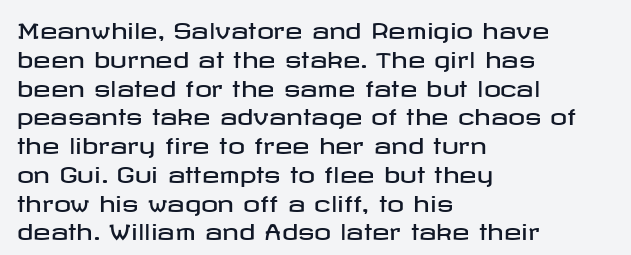
The compositor pushed each line to the left boundary. The strip under each line holds only bare page. When letters stand straight like this, we call the style roman or upright. Letter spacing: default. In terms of leading, this rendering sits right in the middle.
